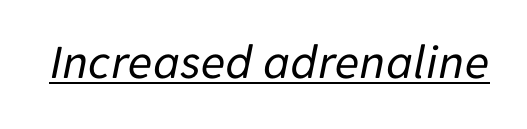
Q: Is the text bold? A: No.
Q: Is the text italic (slanted)? A: Yes, it leans right by about 11 degrees.
Q: Is the text underlined? A: Yes.
Q: Is the spacing between letters normal or unusually wide? A: Normal.
Q: Width (condensed, normal, or wide)? A: Normal.
Q: Stroke contrast? A: Low.
Q: x-height? A: Medium.
Q: Monospaced? A: No.
